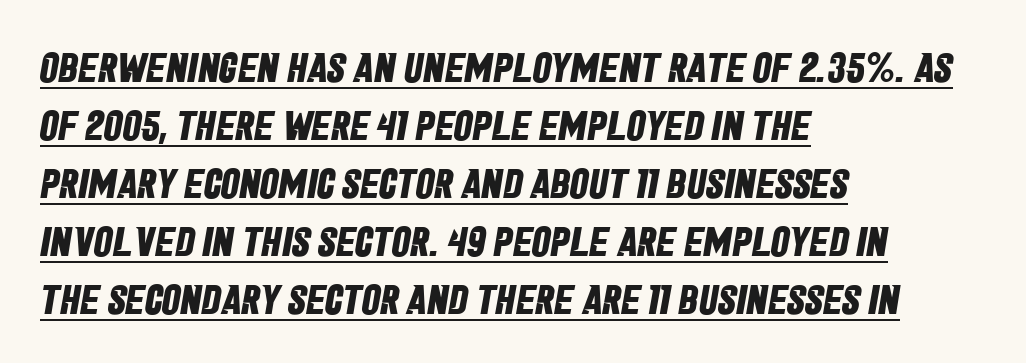
Q: Is the text bold? A: Yes.
Q: Is the typeface a serif or a sans-serif typeface? A: Sans-serif.
Q: Is the text underlined? A: Yes.
Q: How is the paragraph aligned? A: Left-aligned.
Q: Is the spacing between letters normal or unusually wide? A: Normal.
Q: Is the spacing between lines tight, normal or loose? A: Normal.
Q: Width (condensed, normal, or wide)? A: Condensed.
Q: Stroke contrast? A: Low.
Q: x-height? A: Large.
Q: Monospaced? A: No.
